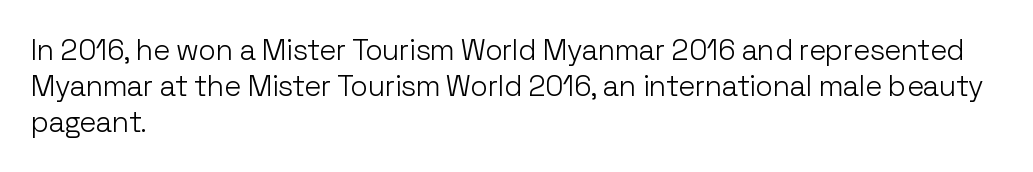
Q: Is the text bold? A: No.
Q: Is the text italic (slanted)? A: No, it is upright.
Q: Is the typeface a serif or a sans-serif typeface? A: Sans-serif.
Q: Is the text underlined? A: No.
Q: How is the paragraph aligned? A: Left-aligned.
Q: Is the spacing between letters normal or unusually wide? A: Normal.
Q: Width (condensed, normal, or wide)? A: Normal.
Q: Stroke contrast? A: Low.
Q: x-height? A: Medium.
Q: Monospaced? A: No.
